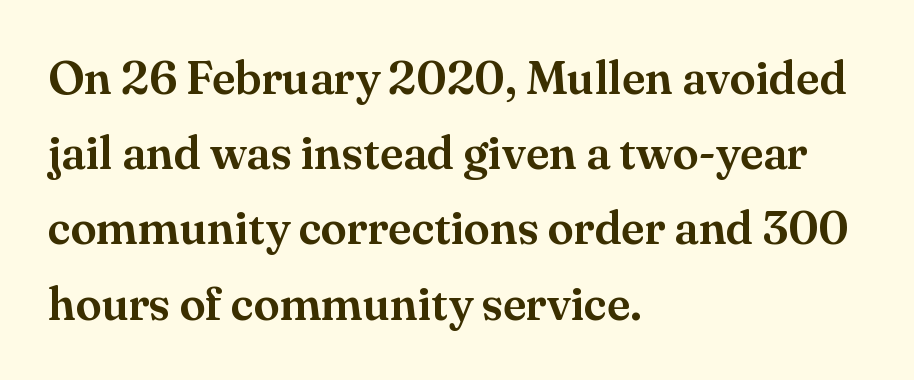
The letterforms sit shoulder to shoulder at normal distance. The designer left line spacing at the default. Glance below the letters and you will spot only blank space. The specimen reads as upright at a glance. A student would call this left alignment; a typographer would say flush left, rag right. What kind of face is this? One with serifs.
